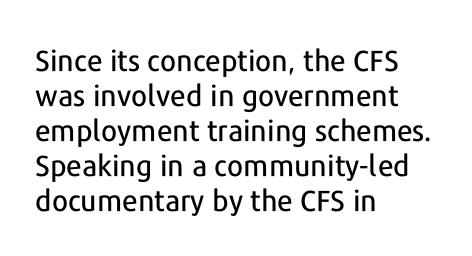
The image shows 29 px sans-serif type, upright; set left-aligned, line spacing 1.21x, normal letter spacing, not underlined; low stroke contrast and a medium x-height.
